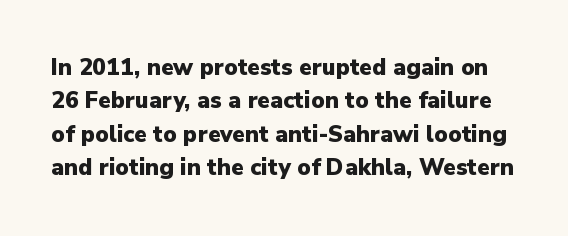
{"italic": "no", "bold": "yes", "underline": "no", "line_spacing": "normal", "line_spacing_ratio": 1.45, "letter_spacing": "normal", "letter_spacing_em": 0.0, "glyph_px": 23}
